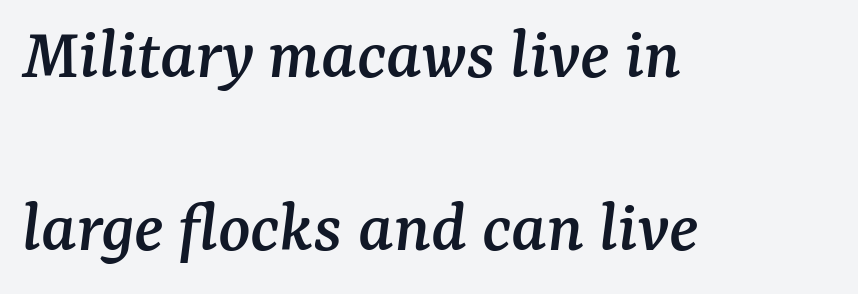
{"serif": "yes", "italic": "yes", "lean": "right", "slant_degrees": 7, "width": "normal", "stroke_contrast": "medium", "x_height": "medium", "monospaced": "no", "underline": "no", "align": "left", "line_spacing": "loose", "line_spacing_ratio": 2.31, "letter_spacing": "normal", "letter_spacing_em": 0.0, "glyph_px": 75}
